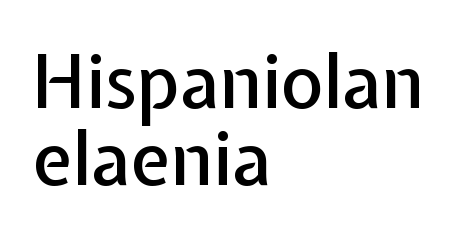
The text was rendered using a sans face with plain stroke endings. Closely set lines give the paragraph a compact silhouette. Short and long lines alike share a common starting point at left. Rendered with straight, roman letterforms. A typesetter would call this proportional, since set widths differ per character. Standard letterfit; no display-style spreading of the glyphs.
